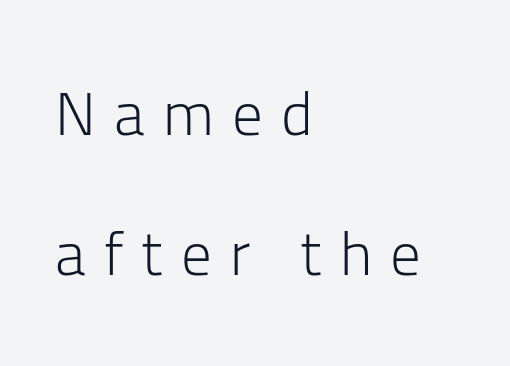
Loose tracking; the words dissolve into strings of separated letters. Stem width sits at or under what a default text font uses. The characters display no serif detailing; their extremities are plain. These lines are rendered in a variable-pitch font. Style check: upright. Horizontal bands of white between lines are thick stripes.
